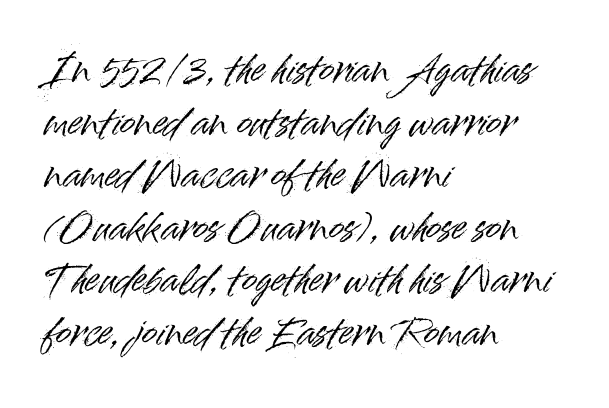
These lines are composed in type without serifs. Here the designer chose a conventional face with non-uniform glyph widths. If you drew a ruler down the left edge, every line would touch it. Nobody drew a line under any word here. What's the leading like? Ordinary, nothing unusual.
